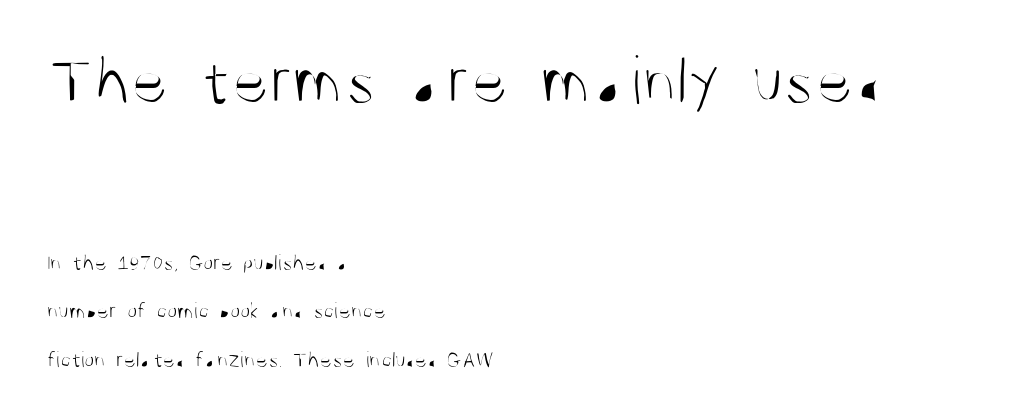
Students, observe: this is what heavily led, spacious text looks like. Caption: standard tracking, unaltered. The designer gave the opening block more size than the closing block. Counters stay open thanks to moderate or lighter strokes. A clean baseline with only descenders dipping below it. A student would call this left alignment; a typographer would say flush left, rag right.
